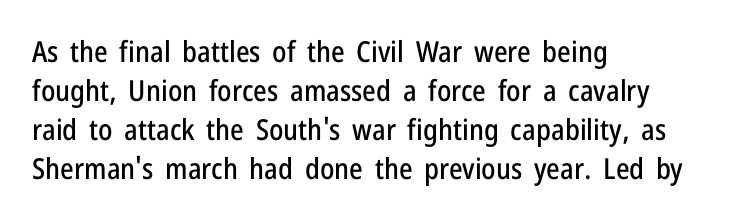
{"serif": "no", "italic": "no", "width": "condensed", "stroke_contrast": "low", "x_height": "medium", "monospaced": "no", "underline": "no", "align": "left", "line_spacing": "normal", "line_spacing_ratio": 1.35, "letter_spacing": "normal", "letter_spacing_em": 0.0, "glyph_px": 29}
